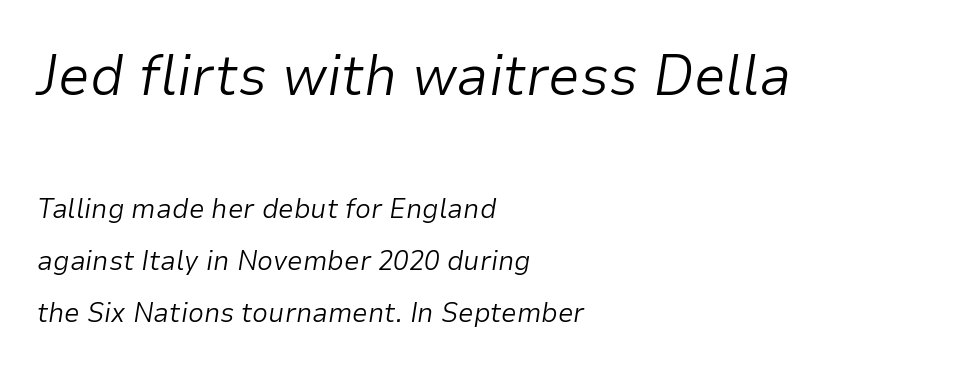
{"italic": "yes", "lean": "right", "slant_degrees": 9, "bold": "no", "weight": "light", "width": "normal", "stroke_contrast": "low", "x_height": "medium", "monospaced": "no", "underline": "no", "align": "left", "line_spacing_ratio": 1.86, "letter_spacing": "normal", "letter_spacing_em": 0.0, "larger_block": "first", "size_ratio": 2.04, "glyph_px": 57}
